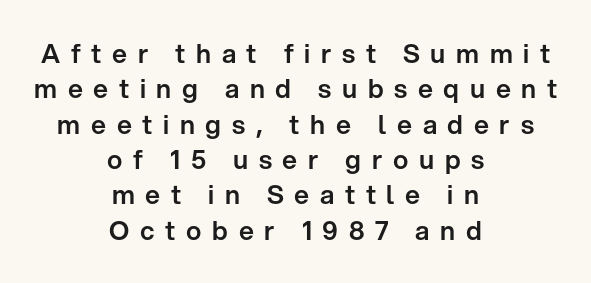
{"italic": "no", "underline": "no", "align": "center", "line_spacing": "normal", "line_spacing_ratio": 1.36, "letter_spacing": "wide", "letter_spacing_em": 0.41, "glyph_px": 26}
